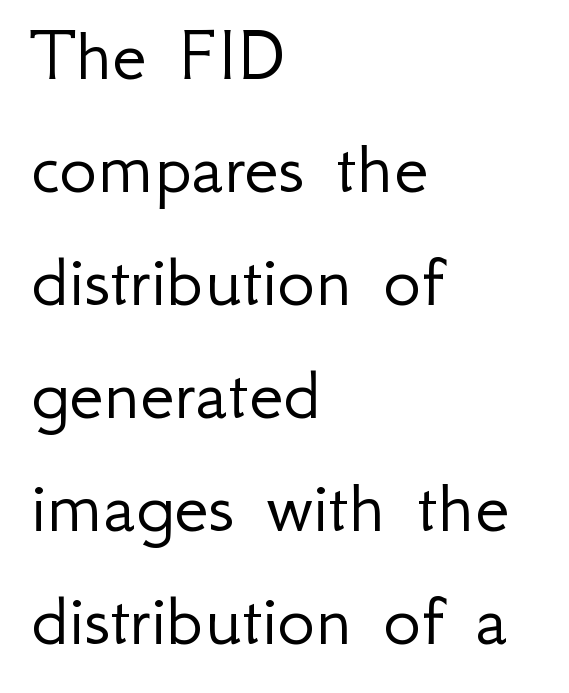
{"serif": "no", "italic": "no", "bold": "no", "weight": "light", "width": "normal", "stroke_contrast": "low", "x_height": "small", "monospaced": "no", "underline": "no", "align": "left", "line_spacing": "normal", "line_spacing_ratio": 1.43, "letter_spacing": "normal", "letter_spacing_em": 0.0, "glyph_px": 79}
